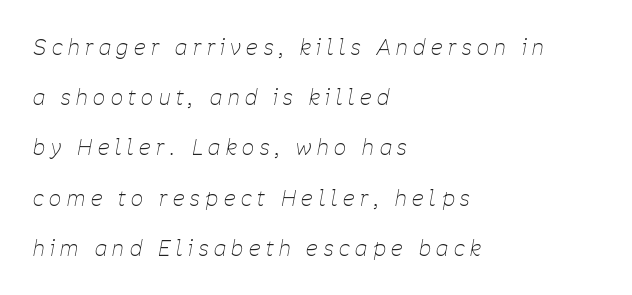
The image shows 21 px text type, italic (leaning right); set left-aligned, loose line spacing (2.39x), unusually wide letter spacing (+0.27 em), not underlined.
